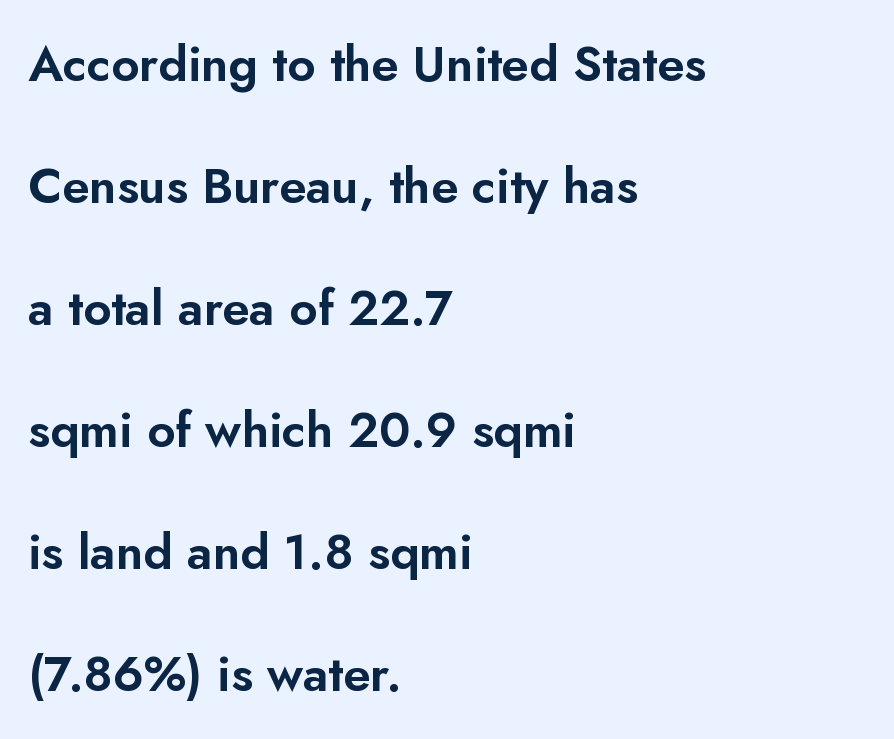
Q: Is the text italic (slanted)? A: No, it is upright.
Q: Is the typeface a serif or a sans-serif typeface? A: Sans-serif.
Q: Is the text underlined? A: No.
Q: How is the paragraph aligned? A: Left-aligned.
Q: Is the spacing between letters normal or unusually wide? A: Normal.
Q: Is the spacing between lines tight, normal or loose? A: Loose.
Q: Width (condensed, normal, or wide)? A: Normal.
Q: Stroke contrast? A: Low.
Q: x-height? A: Small.
Q: Monospaced? A: No.
